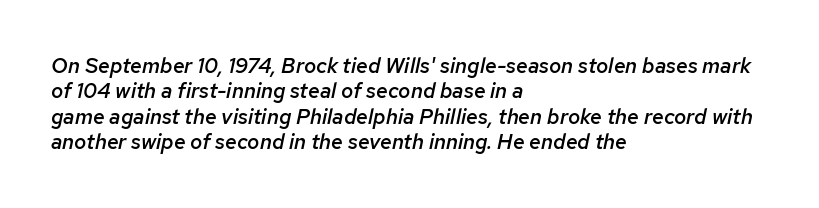
Left-aligned paragraph, ragged on the right. Anything drawn beneath the words? Only blank space. Nothing unusual about the tracking: characters are spaced as the font intends. Rendered with sloped, italic letterforms. Set as a demibold, roughly 600 on the weight scale.
